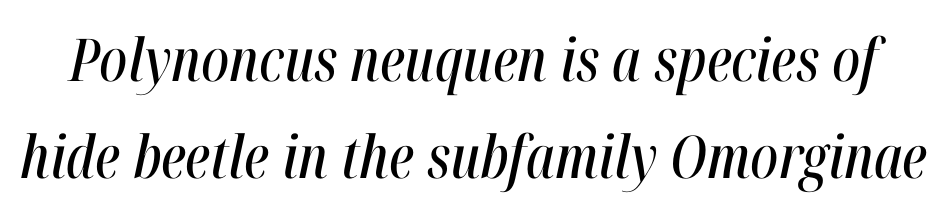
The lines sit at an ordinary, default distance from one another. No word sits above an underline. Proportional: the letters do not fall into vertical columns. You can tell it's italic because the verticals aren't actually vertical. The face used here is rendered with its standard letterfit.
